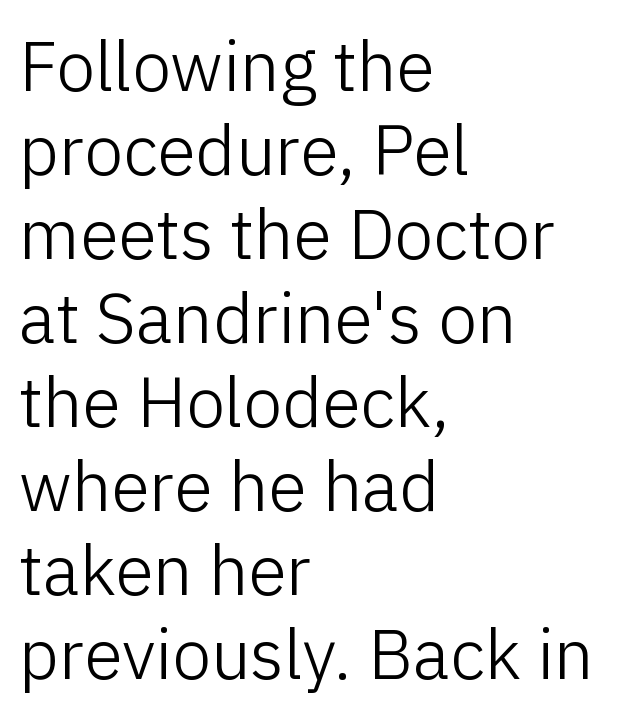
{"serif": "no", "italic": "no", "bold": "no", "weight": "light", "width": "normal", "stroke_contrast": "low", "x_height": "medium", "monospaced": "no", "underline": "no", "align": "left", "line_spacing_ratio": 1.2, "letter_spacing": "normal", "letter_spacing_em": 0.0, "glyph_px": 70}
